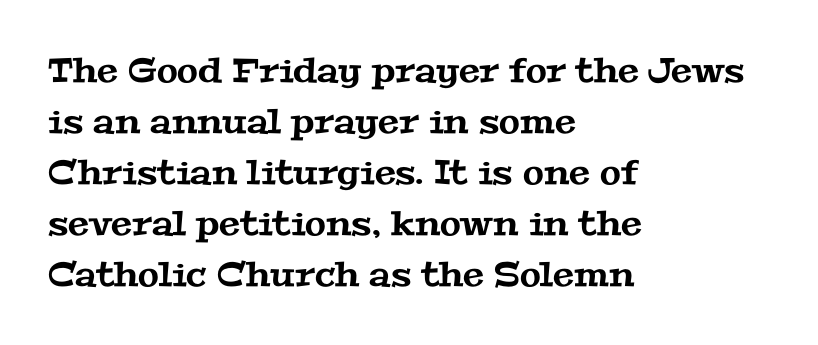
{"serif": "yes", "width": "wide", "stroke_contrast": "medium", "x_height": "medium", "monospaced": "no", "underline": "no", "align": "left", "line_spacing": "normal", "line_spacing_ratio": 1.5, "letter_spacing": "normal", "letter_spacing_em": 0.0, "glyph_px": 34}
